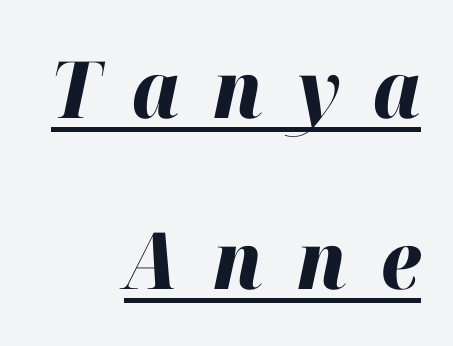
{"italic": "yes", "lean": "right", "slant_degrees": 12, "bold": "yes", "weight": "heavy", "width": "normal", "stroke_contrast": "high", "x_height": "medium", "monospaced": "no", "underline": "yes", "align": "right", "line_spacing": "loose", "line_spacing_ratio": 2.16, "letter_spacing": "wide", "letter_spacing_em": 0.42, "glyph_px": 79}
